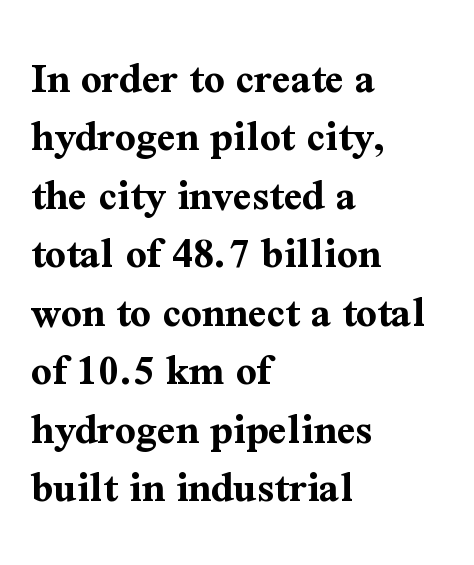
In terms of letterform style, serifs are clearly present. What weight is shown? A full bold with thick strokes. Rule under the text: the space is simply empty. There is no visible air inserted between adjacent glyphs. If you drew a line through each stem, it would be perfectly vertical. Vertical spacing — default.
